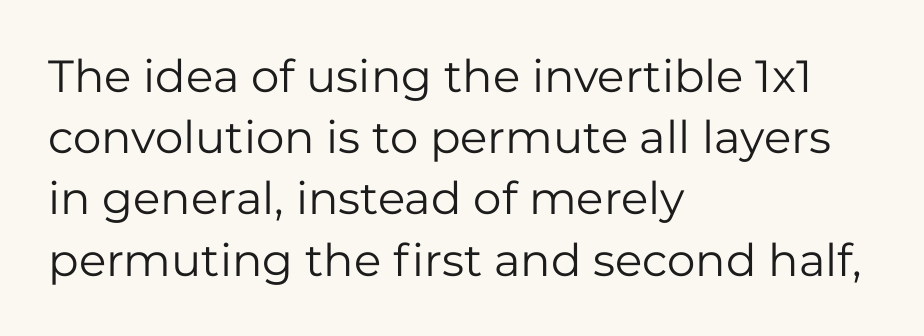
Leading: standard. The line texture is even and compact thanks to regular tracking. No italicization has been applied; the sample stays upright. The foot of each line stays bare and open. The typeface chosen for these lines omits serifs. The letters advance in unequal steps, a hallmark of proportional type.
